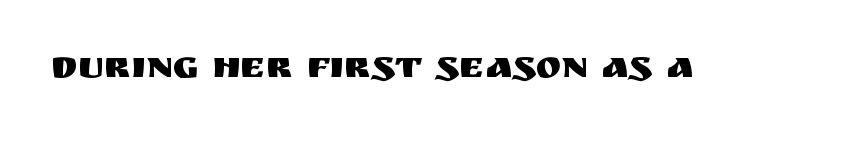
Look at the bottom of the vertical strokes: they stop flat, with no serifs. A typesetter would mark this as roman, not italic. Each word holds together tightly as a unit, with standard inter-letter gaps. The baseline area is clear. Note the varied advance widths — an 'i' is clearly narrower than an 'm'.
